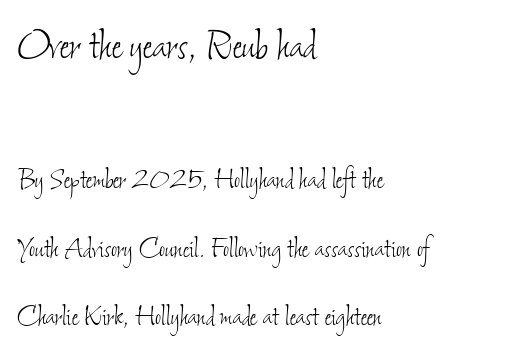
Nobody touched the tracking dial on this one. The ragged edge is on the right, which tells us the setting is flush left. Note the varied advance widths — an 'i' is clearly narrower than an 'm'. Baseline-to-baseline distance is far greater than the letter height.
